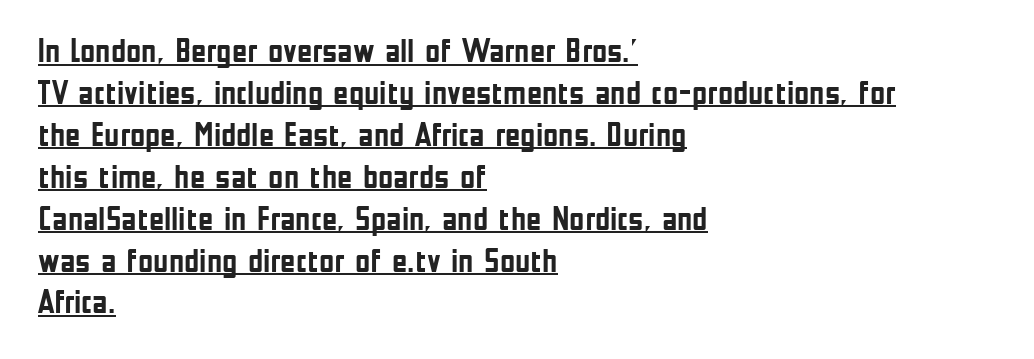
The passage shown is typed in a proportional face where columns would drift. The block of text has a typical density, with ordinary space between rows. Is the type bold? Yes — the strokes are clearly thick and heavy. These lines are set flush left with a ragged right edge. Posture: upright roman.
